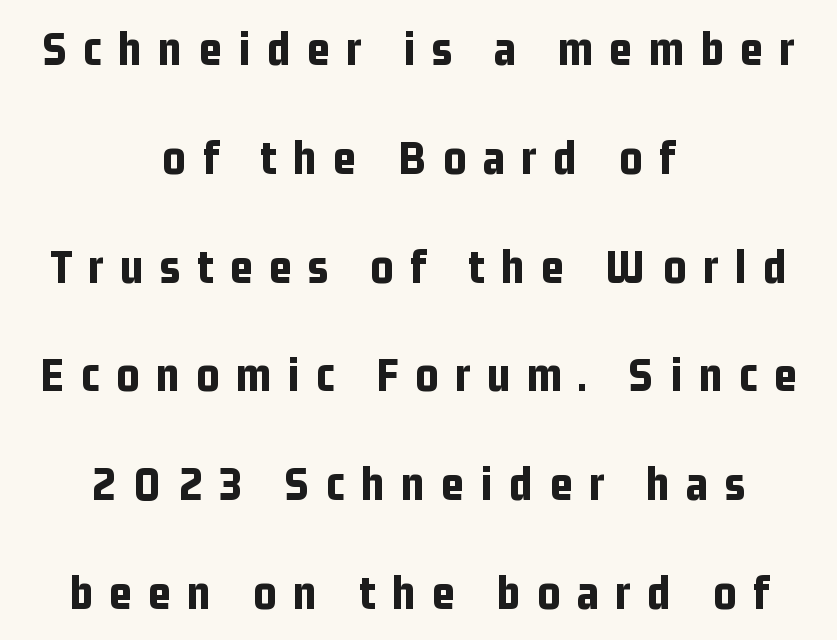
Q: Is the text bold? A: Yes.
Q: Is the text italic (slanted)? A: No, it is upright.
Q: Is the typeface a serif or a sans-serif typeface? A: Sans-serif.
Q: Is the text underlined? A: No.
Q: How is the paragraph aligned? A: Centered.
Q: Is the spacing between letters normal or unusually wide? A: Unusually wide.
Q: Is the spacing between lines tight, normal or loose? A: Loose.
Q: Width (condensed, normal, or wide)? A: Condensed.
Q: Stroke contrast? A: Low.
Q: x-height? A: Medium.
Q: Monospaced? A: No.
